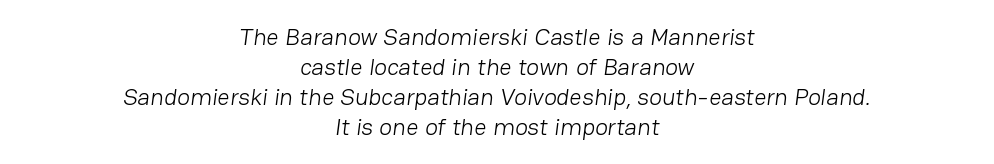
{"bold": "no", "underline": "no", "align": "center", "line_spacing": "normal", "line_spacing_ratio": 1.25, "letter_spacing": "normal", "letter_spacing_em": 0.0, "glyph_px": 24}
